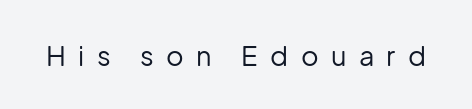
Ascenders rise straight up at ninety degrees. Vertical stems look standard width or narrower in stroke. Plain, unruled lines of type. In terms of letterspacing, this is a distinctly airy, spread setting.
